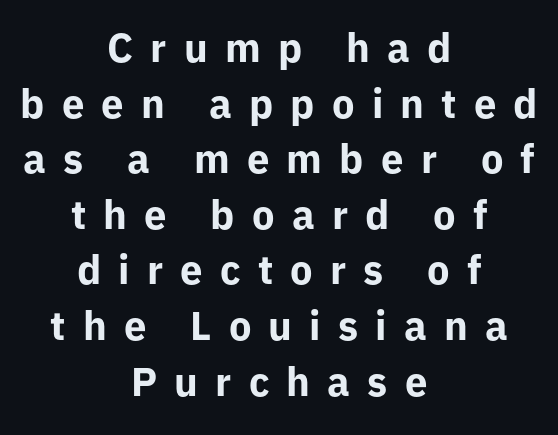
Regarding leading, the lines here are spaced in the standard way. It's the straight-up-and-down kind of type. In CSS terms this would be text-align: center. Nothing sits at the stroke ends, so this counts as sans-serif. Caption: bold face, heavy strokes.
